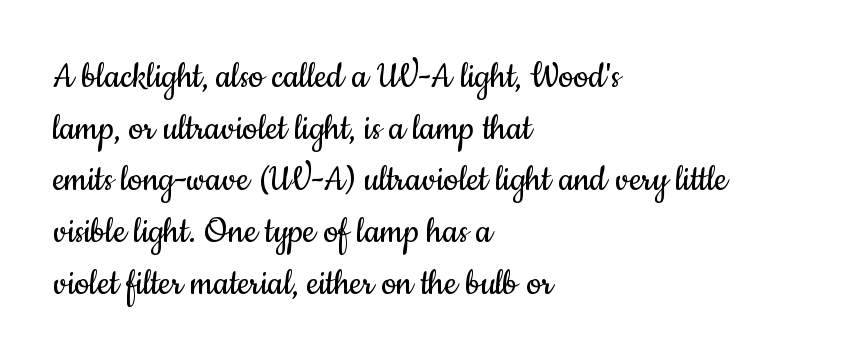
{"serif": "no", "bold": "no", "weight": "regular", "width": "condensed", "stroke_contrast": "low", "x_height": "small", "monospaced": "no", "underline": "no", "align": "left", "line_spacing_ratio": 1.23, "letter_spacing": "normal", "letter_spacing_em": 0.0, "glyph_px": 42}
